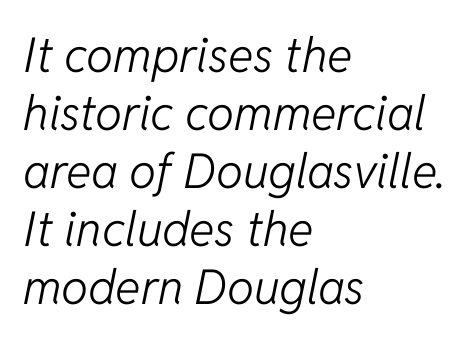
{"italic": "yes", "lean": "right", "slant_degrees": 11, "bold": "no", "weight": "light", "width": "normal", "stroke_contrast": "low", "x_height": "medium", "monospaced": "no", "underline": "no", "align": "left", "line_spacing_ratio": 1.21, "letter_spacing": "normal", "letter_spacing_em": 0.0, "glyph_px": 48}
